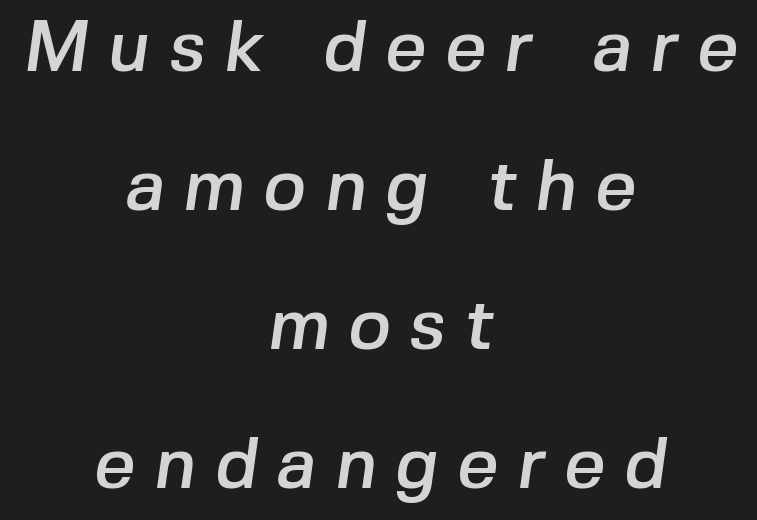
The image shows 72 px sans-serif type; set centered, loose line spacing (1.93x), unusually wide letter spacing (+0.26 em), not underlined; low stroke contrast and a medium x-height.
